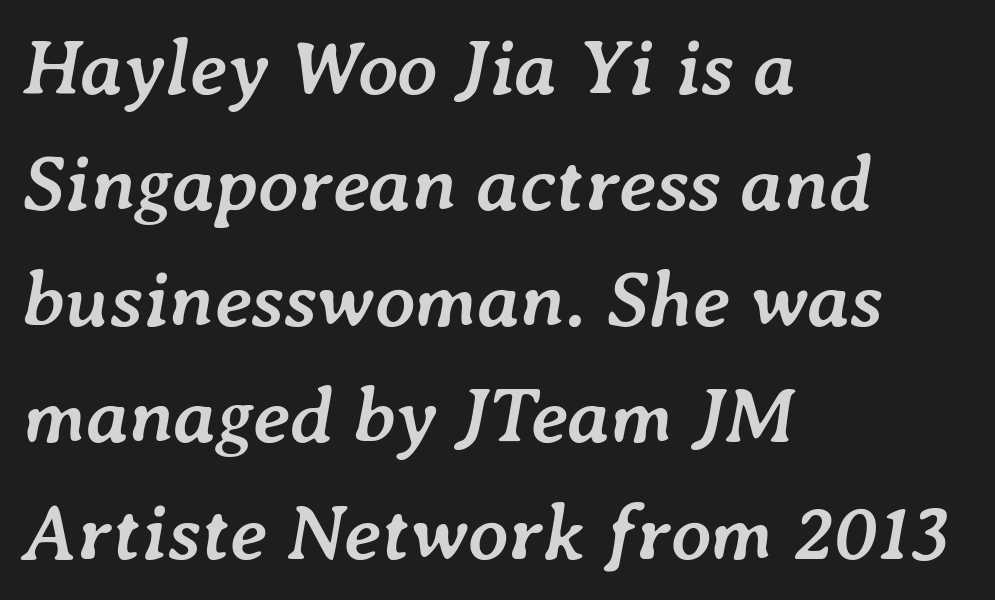
Q: Is the text bold? A: Yes.
Q: Is the text italic (slanted)? A: Yes, it leans right by about 7 degrees.
Q: Is the text underlined? A: No.
Q: How is the paragraph aligned? A: Left-aligned.
Q: Is the spacing between letters normal or unusually wide? A: Normal.
Q: Is the spacing between lines tight, normal or loose? A: Normal.
Q: Width (condensed, normal, or wide)? A: Normal.
Q: Stroke contrast? A: Low.
Q: x-height? A: Medium.
Q: Monospaced? A: No.
